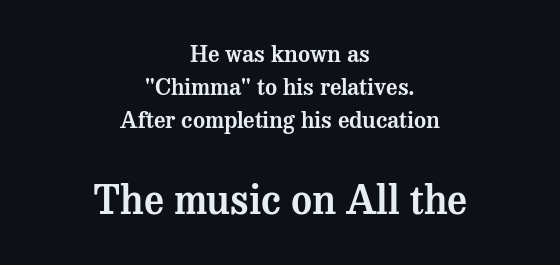
Q: Is the text italic (slanted)? A: No, it is upright.
Q: Is the typeface a serif or a sans-serif typeface? A: Serif.
Q: Is the text underlined? A: No.
Q: How is the paragraph aligned? A: Centered.
Q: Is the spacing between letters normal or unusually wide? A: Normal.
Q: Is the spacing between lines tight, normal or loose? A: Normal.
Q: Which block of text is set in a larger size, the first (top) or the second (bottom)? A: The second (bottom) one.
Q: Width (condensed, normal, or wide)? A: Normal.
Q: Stroke contrast? A: Medium.
Q: x-height? A: Medium.
Q: Monospaced? A: No.
